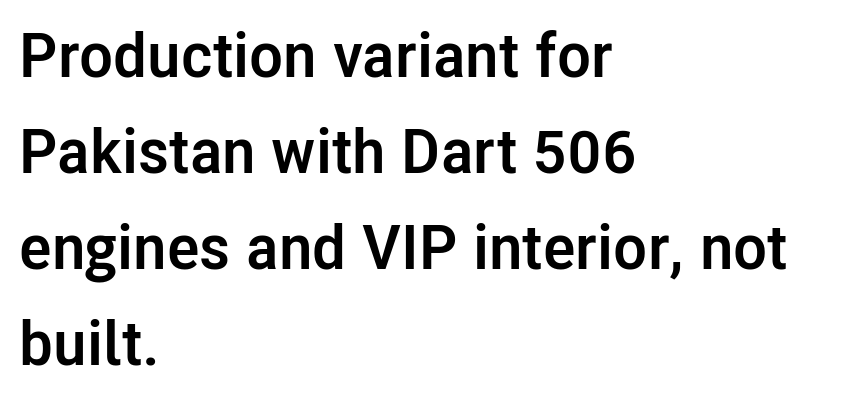
Words appear dense and cohesive because spacing is normal. Do the letters lean? They stand straight. Horizontal alignment here is leftward, the default for most running prose. Plain, unruled lines of type. Each letter keeps its own natural width here, so spacing adapts to shape. Baseline-to-baseline distance is the conventional proportion of letter height.
